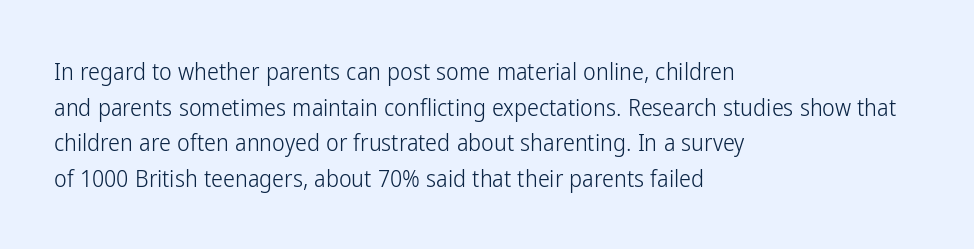
No italicization has been applied; the sample stays upright. Each line starts at the same left margin while the right side varies. Weight: regular or lighter. Compared with typical paragraphs, the rows here are spaced about the same. No extra tracking has been applied to these lines. Any mark beneath the type? The region is blank.
